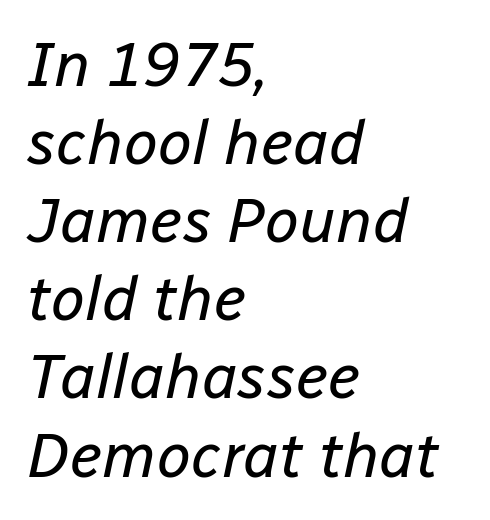
You could call the tracking neutral — neither tight nor loose. Every row of glyphs begins at an identical x-position on the left. Notice how the stems are inclined rather than vertical — that's the hallmark of italics. Vertical stems look standard width or narrower in stroke. The gap between lines stays unmarked.
